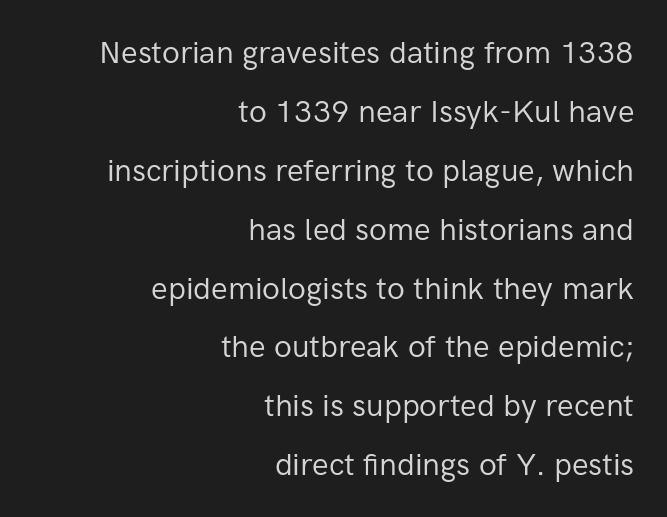
The image shows 31 px regular-weight sans-serif type, upright; set right-aligned, loose line spacing (1.9x), normal letter spacing, not underlined; low stroke contrast and a medium x-height.
